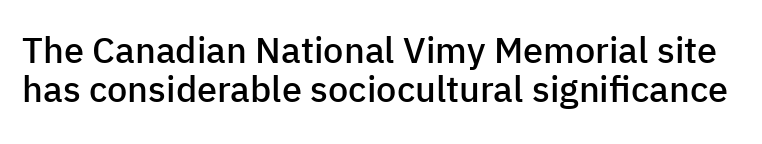
The image shows 36 px semibold sans-serif type, upright; set tight line spacing (1.07x), normal letter spacing, not underlined; low stroke contrast and a medium x-height.
